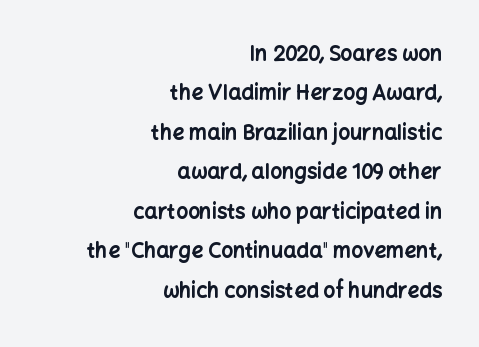
The image shows 21 px bold type, upright; set right-aligned, line spacing 1.88x, normal letter spacing, not underlined.
